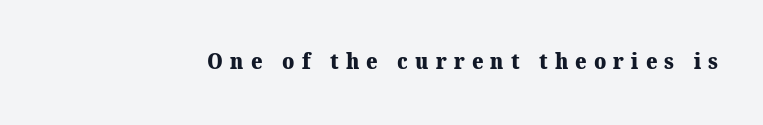
Q: Is the text bold? A: Yes.
Q: Is the text underlined? A: No.
Q: Is the spacing between letters normal or unusually wide? A: Unusually wide.
